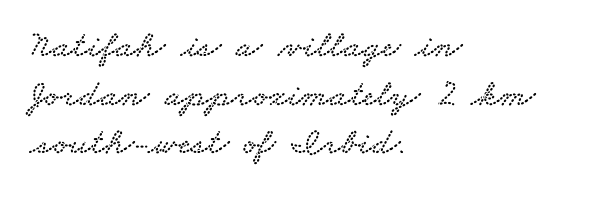
{"width": "wide", "stroke_contrast": "low", "x_height": "small", "monospaced": "no", "underline": "no", "align": "left", "line_spacing": "normal", "line_spacing_ratio": 1.28, "letter_spacing": "normal", "letter_spacing_em": 0.0, "glyph_px": 38}
